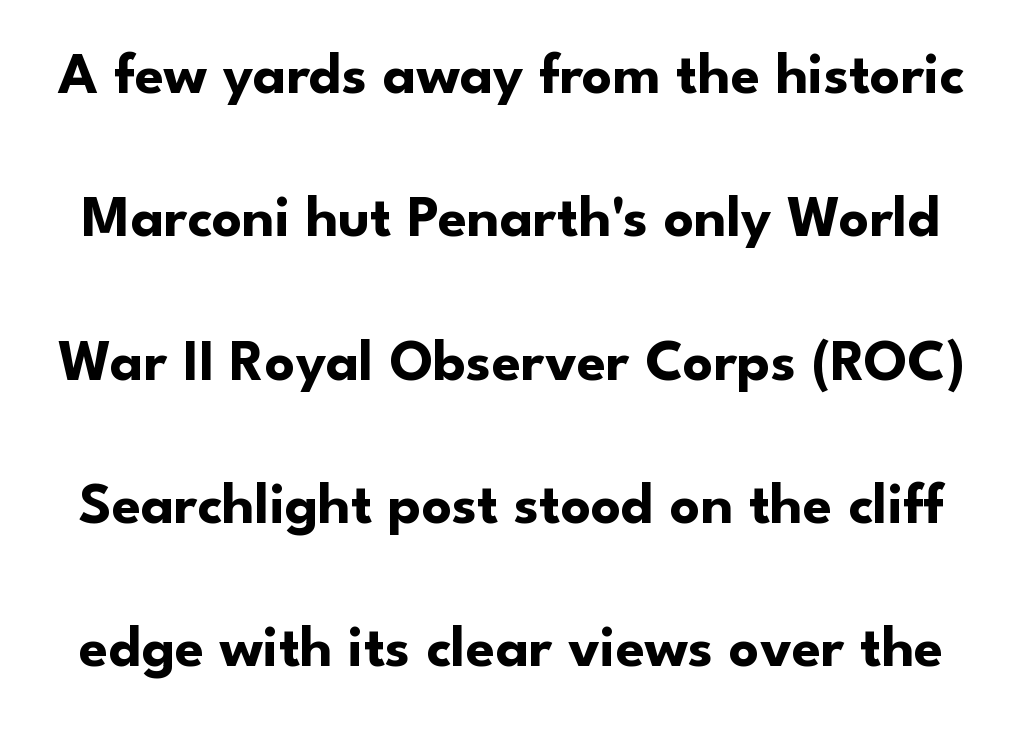
Q: Is the text bold? A: Yes.
Q: Is the text italic (slanted)? A: No, it is upright.
Q: Is the typeface a serif or a sans-serif typeface? A: Sans-serif.
Q: Is the text underlined? A: No.
Q: Is the spacing between letters normal or unusually wide? A: Normal.
Q: Is the spacing between lines tight, normal or loose? A: Loose.
Q: Width (condensed, normal, or wide)? A: Normal.
Q: Stroke contrast? A: Low.
Q: x-height? A: Small.
Q: Monospaced? A: No.
